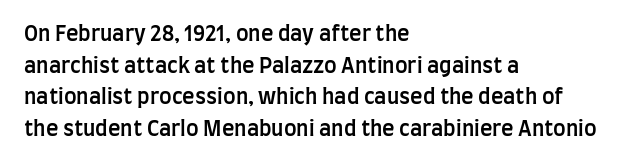
The image shows 21 px text type, upright; set left-aligned, normal line spacing (1.51x), normal letter spacing, not underlined.
